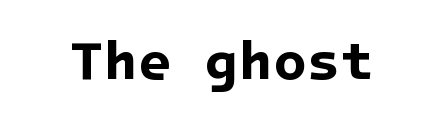
Q: Is the text bold? A: Yes.
Q: Is the typeface a serif or a sans-serif typeface? A: Sans-serif.
Q: Is the text underlined? A: No.
Q: How is the paragraph aligned? A: Centered.
Q: Is the spacing between letters normal or unusually wide? A: Normal.
Q: Width (condensed, normal, or wide)? A: Normal.
Q: Stroke contrast? A: Low.
Q: x-height? A: Medium.
